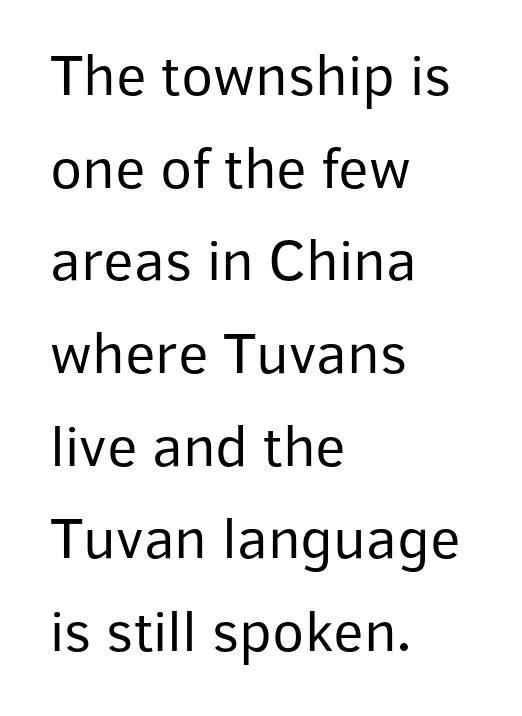
{"serif": "no", "italic": "no", "bold": "no", "weight": "regular", "width": "normal", "stroke_contrast": "low", "x_height": "medium", "monospaced": "no", "underline": "no", "align": "left", "line_spacing": "normal", "line_spacing_ratio": 1.57, "letter_spacing": "normal", "letter_spacing_em": 0.0, "glyph_px": 59}
